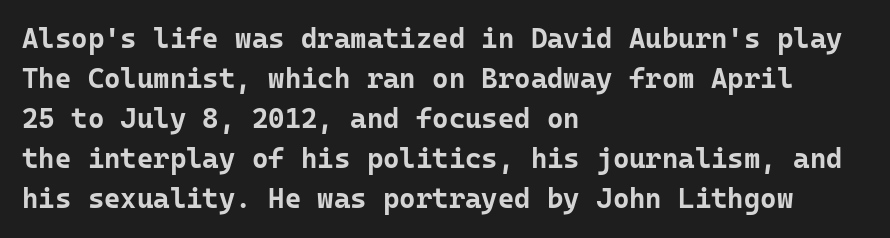
The image shows 28 px bold sans-serif type, upright, monospaced; set left-aligned, normal line spacing (1.43x), normal letter spacing, not underlined; low stroke contrast and a medium x-height.
